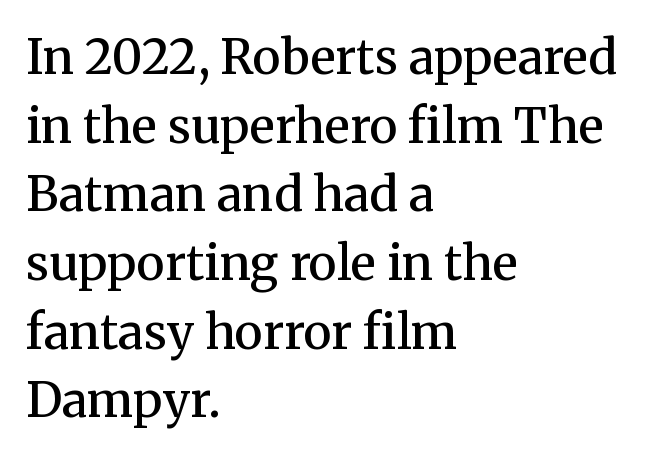
The image shows 48 px semibold serif type, upright; set left-aligned, normal line spacing (1.43x), normal letter spacing, not underlined; medium stroke contrast and a medium x-height.
